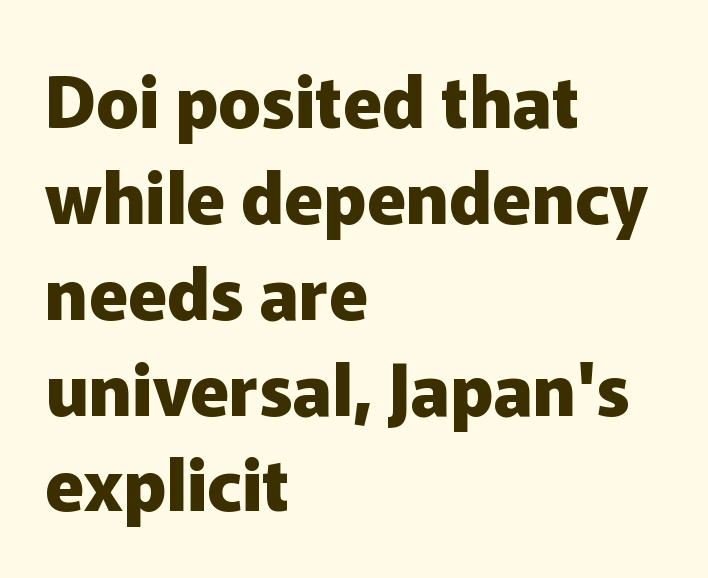
The image shows 71 px heavy sans-serif type, upright; set left-aligned, normal line spacing (1.35x), normal letter spacing, not underlined; low stroke contrast and a medium x-height.
